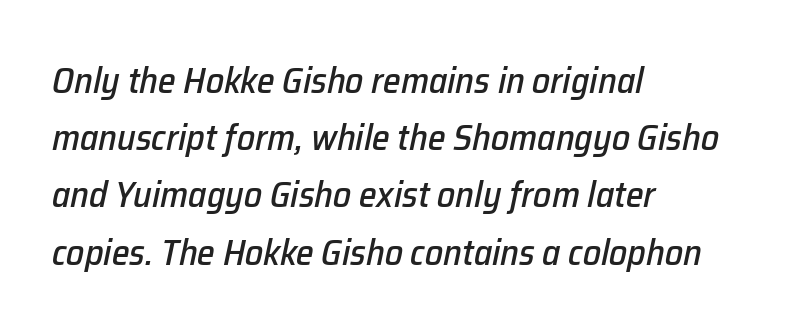
The image shows 36 px text type, italic (leaning right); set left-aligned, normal line spacing (1.59x), normal letter spacing, not underlined; low stroke contrast and a medium x-height.
